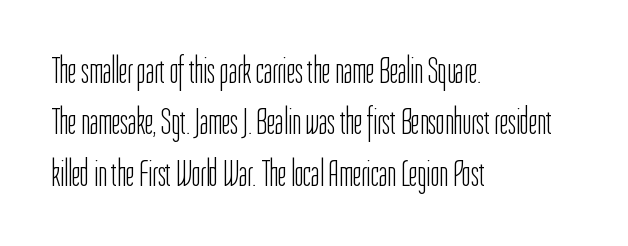
The image shows 37 px light, condensed sans-serif type, upright; set left-aligned, normal line spacing (1.39x), normal letter spacing, not underlined; low stroke contrast and a medium x-height.
